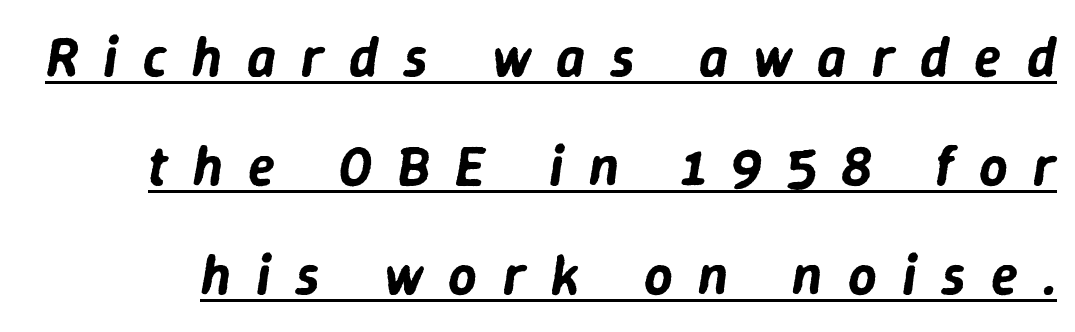
{"italic": "yes", "lean": "right", "slant_degrees": 9, "width": "normal", "stroke_contrast": "low", "x_height": "medium", "monospaced": "no", "underline": "yes", "line_spacing": "loose", "line_spacing_ratio": 1.95, "letter_spacing": "wide", "letter_spacing_em": 0.45, "glyph_px": 56}
